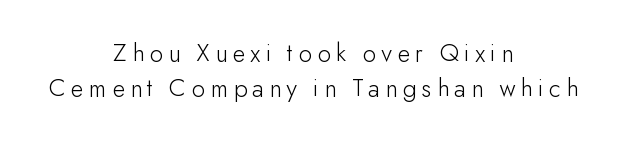
Q: Is the text bold? A: No.
Q: Is the text italic (slanted)? A: No, it is upright.
Q: Is the text underlined? A: No.
Q: How is the paragraph aligned? A: Centered.
Q: Is the spacing between letters normal or unusually wide? A: Unusually wide.
Q: Is the spacing between lines tight, normal or loose? A: Normal.
